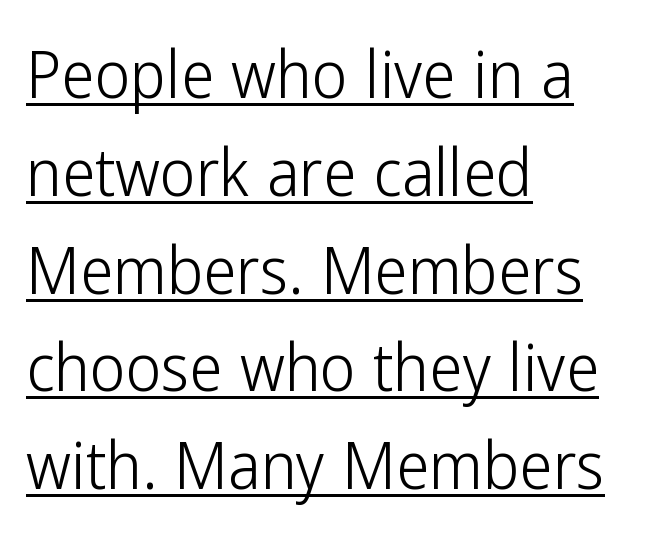
{"serif": "no", "italic": "no", "bold": "no", "weight": "light", "width": "condensed", "stroke_contrast": "low", "x_height": "medium", "monospaced": "no", "underline": "yes", "align": "left", "line_spacing": "normal", "line_spacing_ratio": 1.46, "letter_spacing": "normal", "letter_spacing_em": 0.0, "glyph_px": 67}
